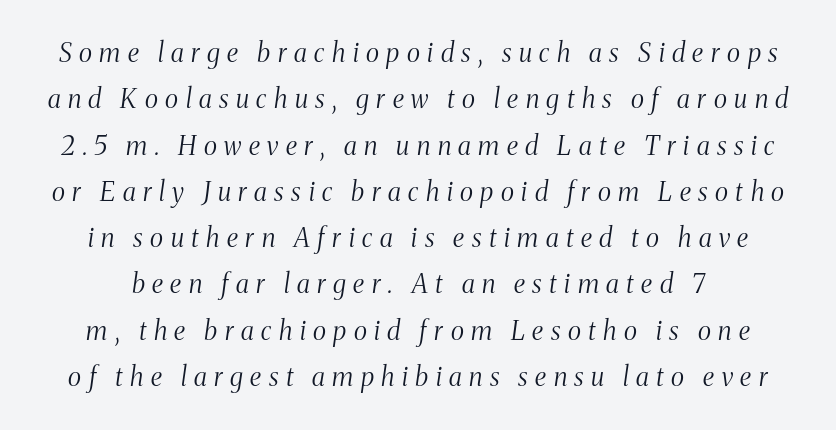
{"italic": "yes", "lean": "right", "slant_degrees": 8, "bold": "no", "underline": "no", "line_spacing_ratio": 1.78, "letter_spacing": "wide", "letter_spacing_em": 0.29, "glyph_px": 26}
